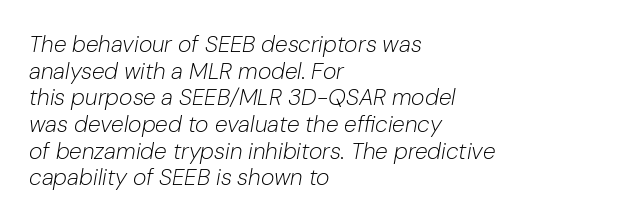
The image shows 23 px text type, italic (leaning right); set left-aligned, line spacing 1.16x, normal letter spacing, not underlined.
